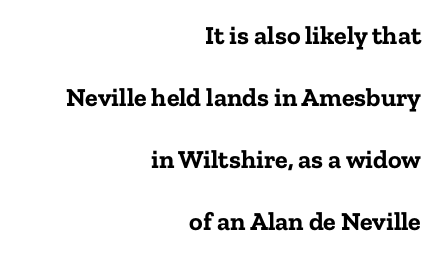
Rows of type keep a wide berth in the vertical direction. This sample uses plain, unmodified letter spacing. The characters look thick and weighty, a clear bold. The lettering stays uniformly vertical, giving the passage a roman look.
